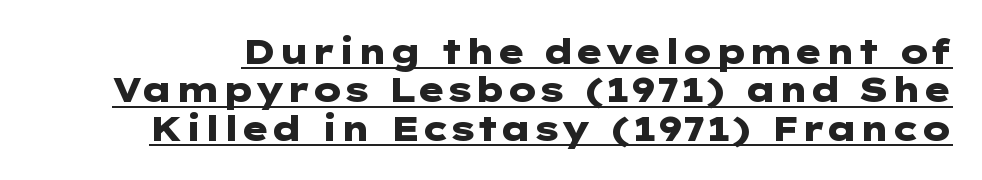
{"serif": "no", "italic": "no", "bold": "yes", "weight": "heavy", "width": "wide", "stroke_contrast": "low", "x_height": "medium", "underline": "yes", "line_spacing": "tight", "line_spacing_ratio": 1.13, "letter_spacing": "normal", "letter_spacing_em": 0.0, "glyph_px": 34}
